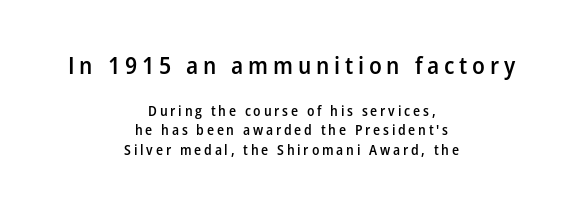
The image shows 24 px text type, upright; set centered, normal line spacing (1.4x), unusually wide letter spacing (+0.2 em), not underlined; the first (top) block is 1.71x larger.
